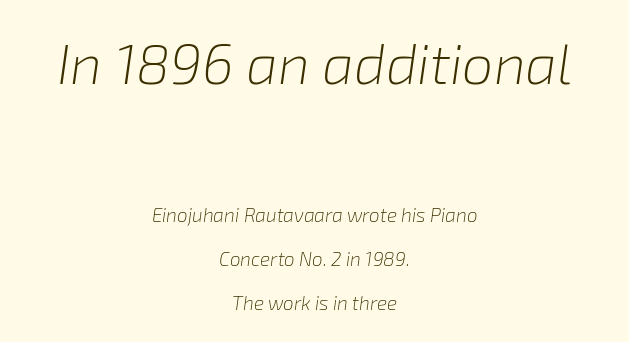
The image shows 56 px light type, italic (leaning right); set centered, loose line spacing (2.32x), normal letter spacing, not underlined; the first (top) block is 2.95x larger; low stroke contrast and a medium x-height.
